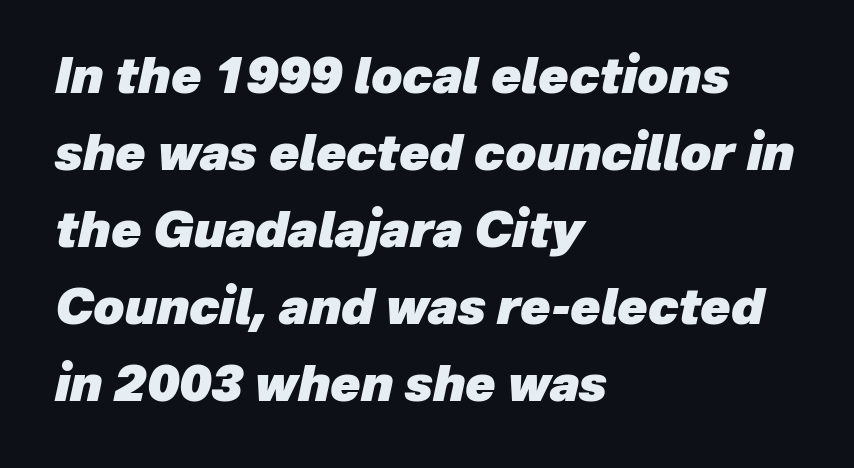
Q: Is the text bold? A: Yes.
Q: Is the text italic (slanted)? A: Yes, it leans right by about 12 degrees.
Q: Is the text underlined? A: No.
Q: How is the paragraph aligned? A: Left-aligned.
Q: Is the spacing between letters normal or unusually wide? A: Normal.
Q: Is the spacing between lines tight, normal or loose? A: Normal.
Q: Width (condensed, normal, or wide)? A: Normal.
Q: Stroke contrast? A: Low.
Q: x-height? A: Medium.
Q: Monospaced? A: No.
